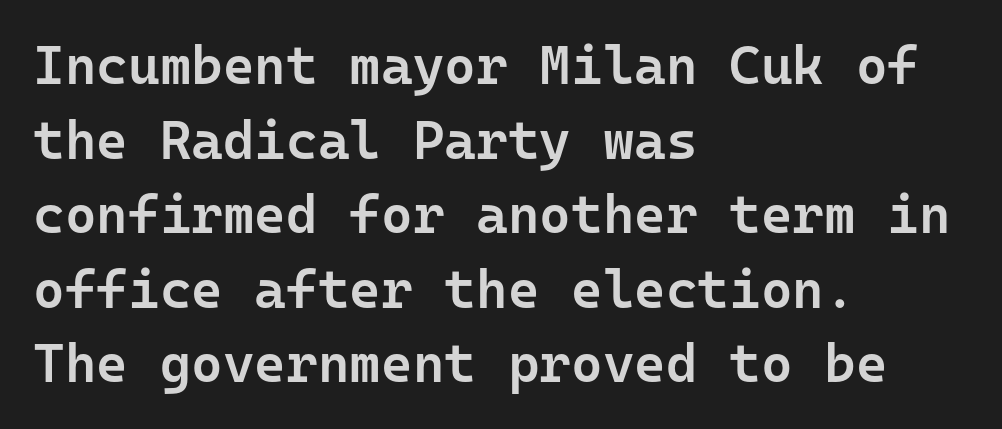
Q: Is the text bold? A: Semi-bold.
Q: Is the text italic (slanted)? A: No, it is upright.
Q: Is the typeface a serif or a sans-serif typeface? A: Sans-serif.
Q: Is the text underlined? A: No.
Q: How is the paragraph aligned? A: Left-aligned.
Q: Is the spacing between letters normal or unusually wide? A: Normal.
Q: Is the spacing between lines tight, normal or loose? A: Normal.
Q: Width (condensed, normal, or wide)? A: Normal.
Q: Stroke contrast? A: Low.
Q: x-height? A: Medium.
Q: Monospaced? A: Yes.
